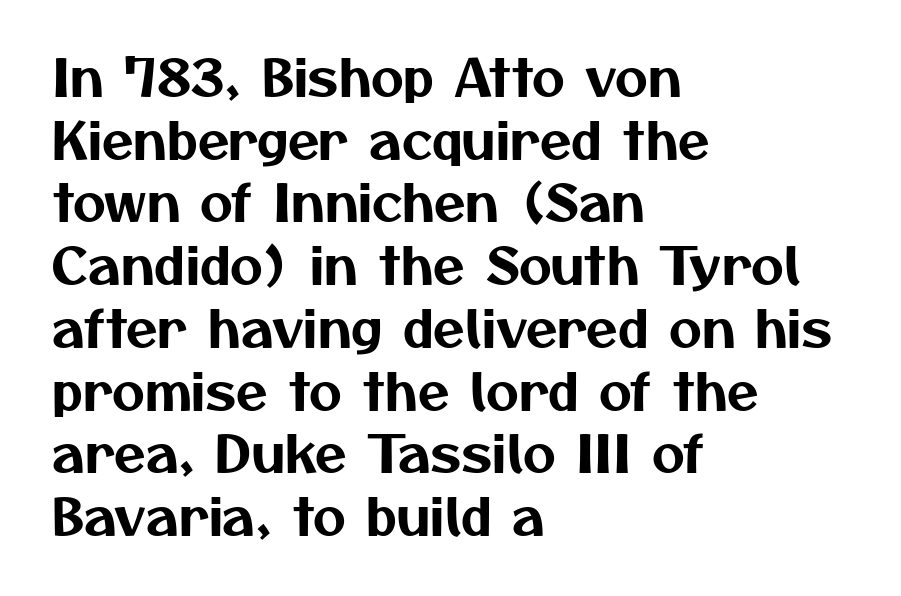
Here the designer chose a conventional face with non-uniform glyph widths. Each letter's strokes conclude bluntly, with no projecting serifs. Each word holds together tightly as a unit, with standard inter-letter gaps. The rendering anchors every line to the left-hand side. The area under the type is left untouched.
